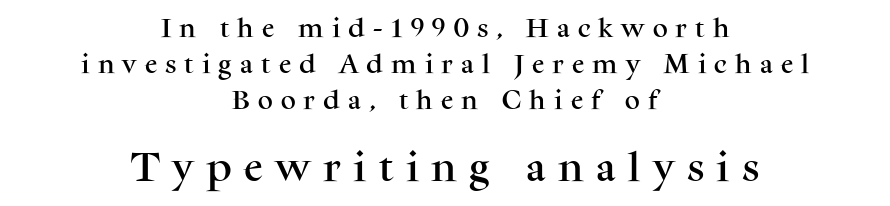
Unlike italic type, these characters show no tilt at all. The horizontal fit of the characters is loose and conspicuously gappy. Is the lower block the larger one? Yes — the lower block carries the bigger type. The rendering shows small feet on the letterforms — a serif design. The rendering uses natural spacing where letterforms have individual widths.
